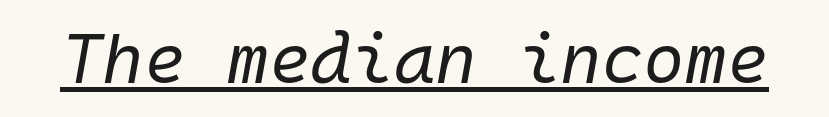
The image shows 71 px regular-weight type, italic (leaning right), monospaced; set normal letter spacing, underlined; low stroke contrast and a medium x-height.
